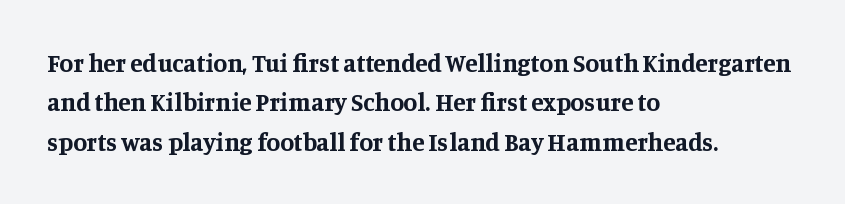
Q: Is the text bold? A: Yes.
Q: Is the text italic (slanted)? A: No, it is upright.
Q: Is the text underlined? A: No.
Q: How is the paragraph aligned? A: Left-aligned.
Q: Is the spacing between letters normal or unusually wide? A: Normal.
Q: Is the spacing between lines tight, normal or loose? A: Normal.
